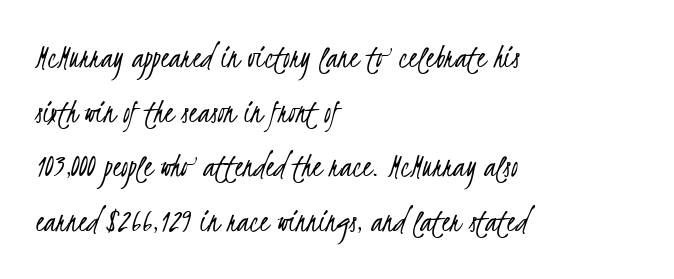
{"serif": "no", "bold": "no", "weight": "light", "width": "condensed", "stroke_contrast": "low", "x_height": "small", "monospaced": "no", "underline": "no", "align": "left", "line_spacing": "normal", "line_spacing_ratio": 1.56, "letter_spacing": "normal", "letter_spacing_em": 0.0, "glyph_px": 35}
